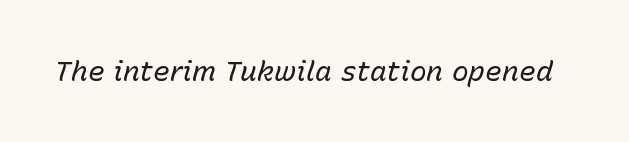
{"italic": "yes", "lean": "right", "slant_degrees": 15, "bold": "no", "weight": "regular", "width": "normal", "stroke_contrast": "low", "x_height": "medium", "monospaced": "no", "underline": "no", "letter_spacing": "normal", "letter_spacing_em": 0.0, "glyph_px": 28}
